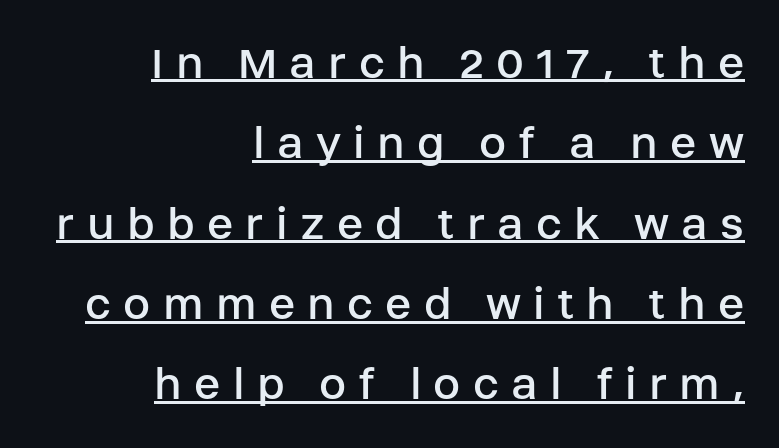
Q: Is the text bold? A: No.
Q: Is the text italic (slanted)? A: No, it is upright.
Q: Is the typeface a serif or a sans-serif typeface? A: Sans-serif.
Q: Is the text underlined? A: Yes.
Q: How is the paragraph aligned? A: Right-aligned.
Q: Is the spacing between letters normal or unusually wide? A: Unusually wide.
Q: Is the spacing between lines tight, normal or loose? A: Normal.
Q: Width (condensed, normal, or wide)? A: Normal.
Q: Stroke contrast? A: Low.
Q: x-height? A: Large.
Q: Monospaced? A: No.
